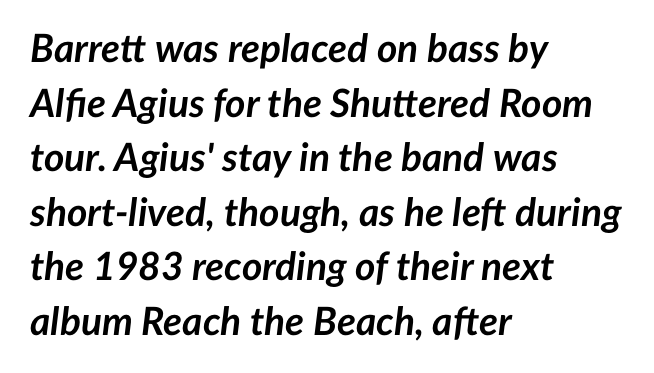
Q: Is the text bold? A: Yes.
Q: Is the text italic (slanted)? A: Yes, it leans right by about 7 degrees.
Q: Is the text underlined? A: No.
Q: How is the paragraph aligned? A: Left-aligned.
Q: Is the spacing between letters normal or unusually wide? A: Normal.
Q: Is the spacing between lines tight, normal or loose? A: Normal.
Q: Width (condensed, normal, or wide)? A: Normal.
Q: Stroke contrast? A: Low.
Q: x-height? A: Medium.
Q: Monospaced? A: No.
